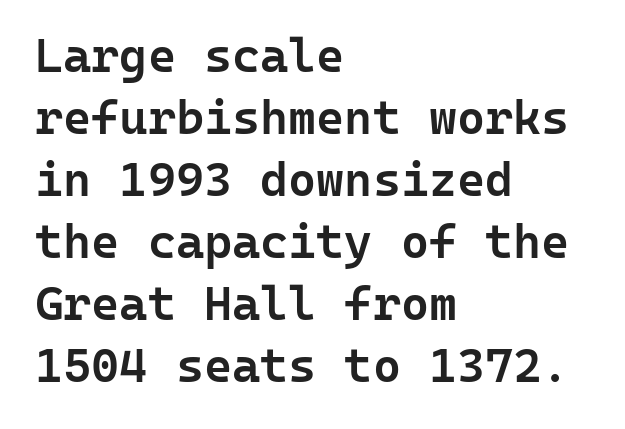
Descenders are the only things crossing below the line. These lines carry some extra weight — a demibold, not a full bold. Every character here occupies the same horizontal width, giving the sample a typewriter-like rhythm. All the whitespace from short lines collects on the right. Nope, not italic — everything's standing straight. The rendering keeps characters at their native spacing.
